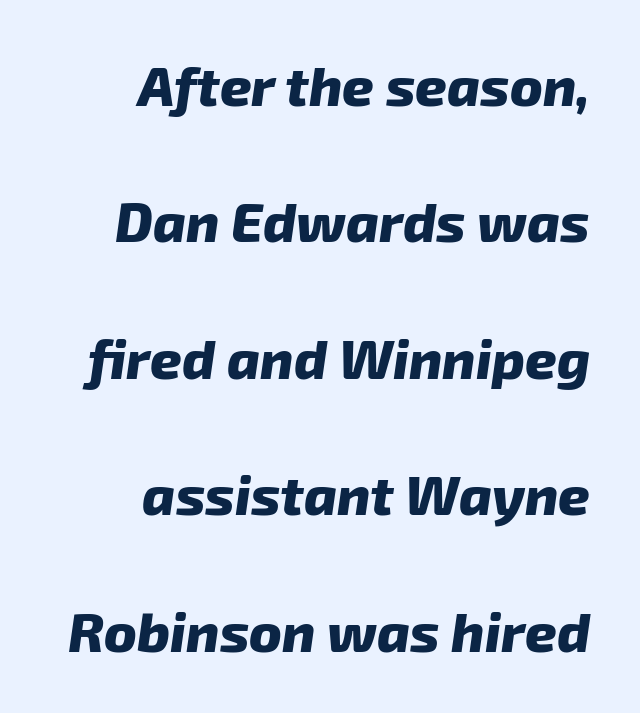
{"serif": "no", "bold": "yes", "weight": "heavy", "width": "normal", "stroke_contrast": "low", "x_height": "medium", "monospaced": "no", "underline": "no", "align": "right", "line_spacing": "loose", "line_spacing_ratio": 2.48, "letter_spacing": "normal", "letter_spacing_em": 0.0, "glyph_px": 55}
